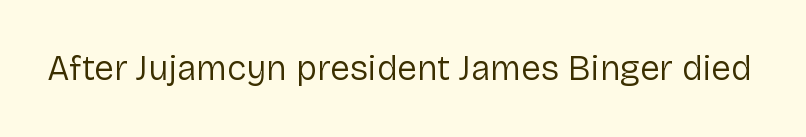
Default kerning and tracking; the words read as compact shapes. The typeface has the unassuming heft of standard copy or less. If you drew a line through each stem, it would be perfectly vertical. The rendering uses natural spacing where letterforms have individual widths.
